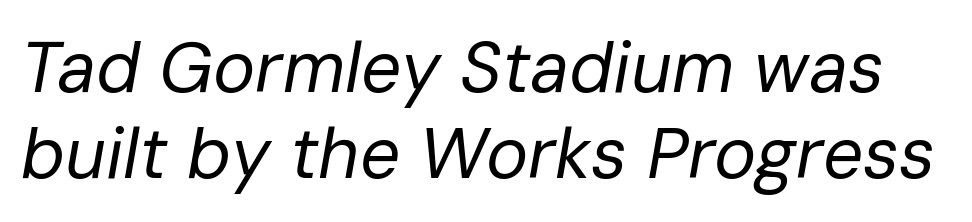
The image shows 71 px regular-weight type, italic (leaning right); set line spacing 1.21x, normal letter spacing, not underlined; low stroke contrast and a medium x-height.
